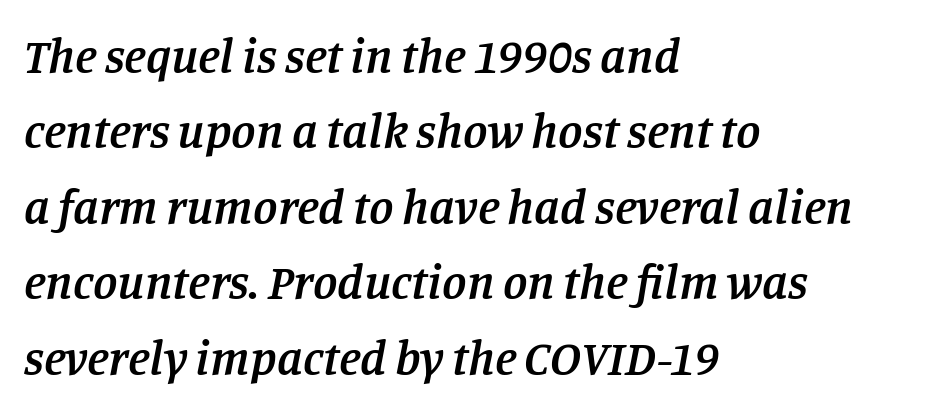
These lines are rendered in a variable-pitch font. This rendering employs a face with finishing strokes, i.e., a serif. The designer left line spacing at the default. Designer's note — italics engaged. If you drew a ruler down the left edge, every line would touch it. As a designer I'd log this as weight 600, semibold.
